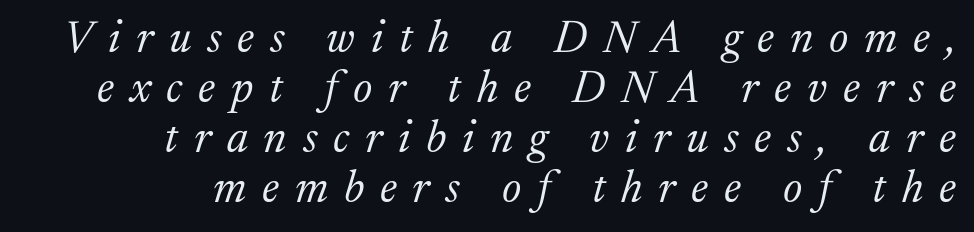
{"serif": "yes", "italic": "yes", "lean": "right", "slant_degrees": 17, "bold": "no", "weight": "light", "width": "normal", "stroke_contrast": "medium", "x_height": "medium", "monospaced": "no", "underline": "no", "align": "right", "line_spacing": "tight", "line_spacing_ratio": 1.11, "letter_spacing": "wide", "letter_spacing_em": 0.35, "glyph_px": 45}
